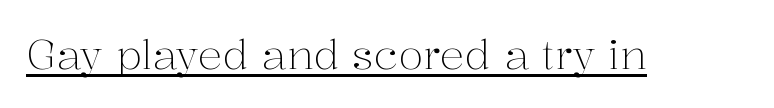
Letters have the restrained weight of plain body copy at most. The typesetter has applied underlining to the passage shown. The lettering holds an erect, upright posture throughout. The rendering uses natural spacing where letterforms have individual widths. The designer went with a serif here, giving each stem small feet. Words appear dense and cohesive because spacing is normal.
